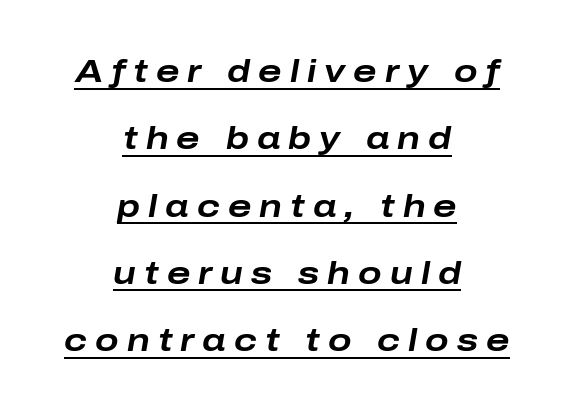
Q: Is the text bold? A: Yes.
Q: Is the text italic (slanted)? A: Yes, it leans right by about 10 degrees.
Q: Is the text underlined? A: Yes.
Q: How is the paragraph aligned? A: Centered.
Q: Is the spacing between letters normal or unusually wide? A: Unusually wide.
Q: Is the spacing between lines tight, normal or loose? A: Loose.
Q: Width (condensed, normal, or wide)? A: Wide.
Q: Stroke contrast? A: Low.
Q: x-height? A: Medium.
Q: Monospaced? A: No.
